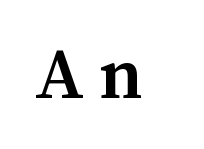
The image shows 78 px semibold type, upright; set unusually wide letter spacing (+0.2 em), not underlined; medium stroke contrast and a medium x-height.
